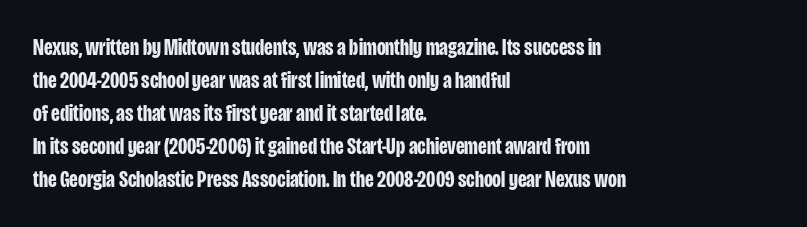
The gaps between neighbouring characters are ordinary and unremarkable. A dark, heavy texture on the line: the type is bold. Leftover space on each line is placed entirely after the last word. Reading down the column, the eye jumps a familiar distance to each next line. This is the regular roman posture of the typeface.
